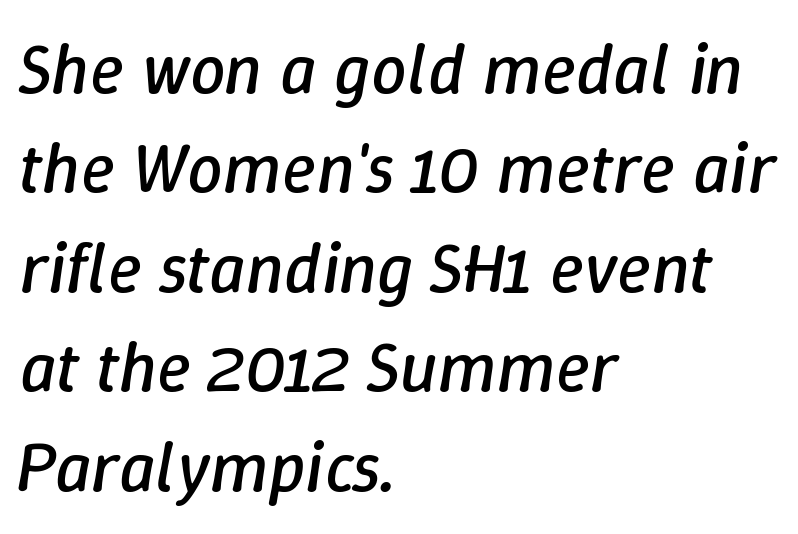
Each row of text sits above clean, open space. Here the designer chose a conventional face with non-uniform glyph widths. Nobody touched the tracking dial on this one. Vertically, the passage feels balanced, rows spaced as you'd expect.
